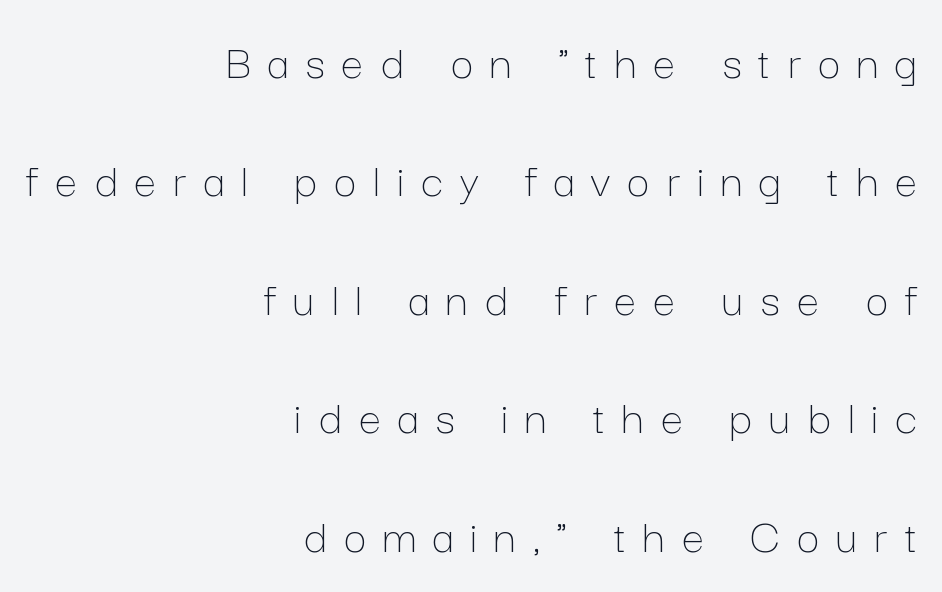
The image shows 50 px thin type, upright; set right-aligned, loose line spacing (2.37x), unusually wide letter spacing (+0.34 em), not underlined; low stroke contrast and a medium x-height.
